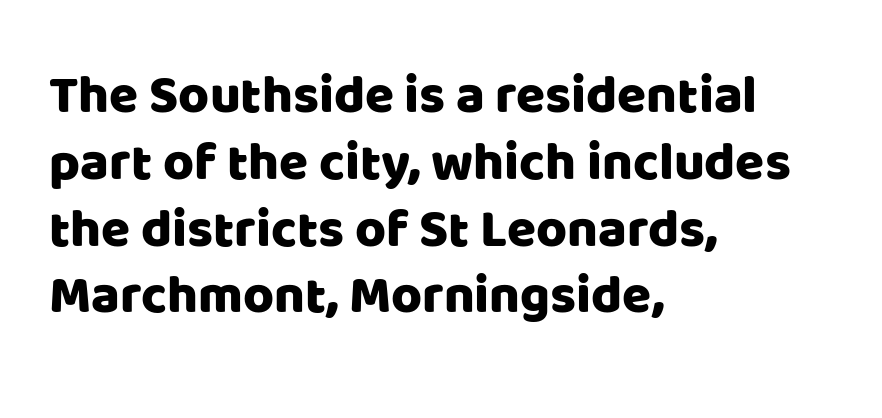
These lines are composed in type without serifs. The compositor pushed each line to the left boundary. Italic: no, the glyphs are upright roman. The strip under each line holds only bare page.
